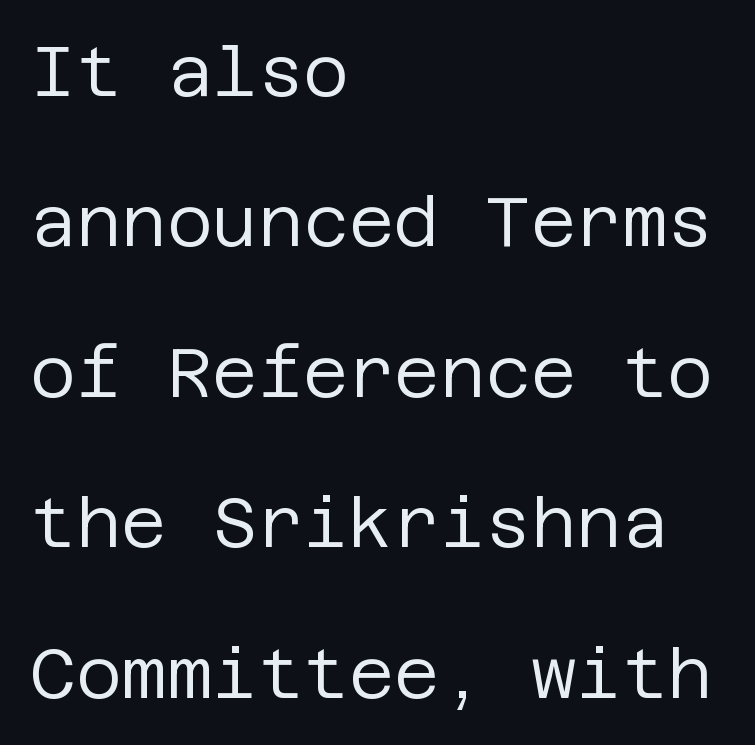
The image shows 70 px regular-weight sans-serif type, upright; set left-aligned, loose line spacing (2.15x), normal letter spacing, not underlined; low stroke contrast and a large x-height.
